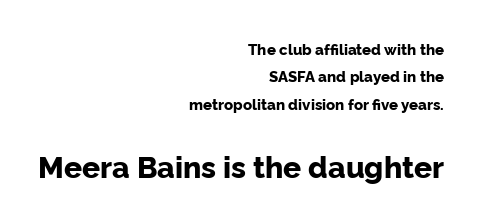
{"serif": "no", "italic": "no", "bold": "yes", "weight": "bold", "width": "normal", "stroke_contrast": "low", "x_height": "medium", "monospaced": "no", "underline": "no", "align": "right", "line_spacing_ratio": 1.82, "letter_spacing": "normal", "letter_spacing_em": 0.0, "larger_block": "second", "size_ratio": 2.0, "glyph_px": 30}
